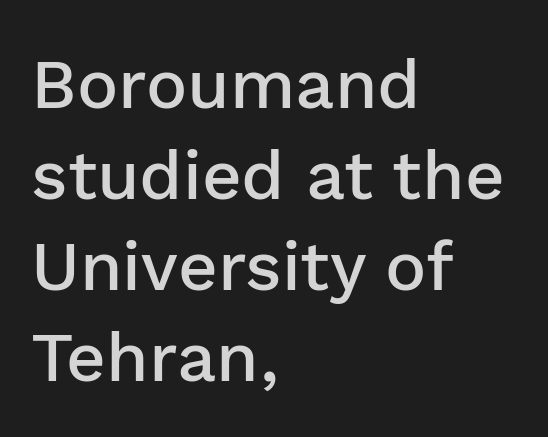
The image shows 69 px semibold sans-serif type, upright; set left-aligned, normal line spacing (1.32x), normal letter spacing, not underlined; low stroke contrast and a medium x-height.
